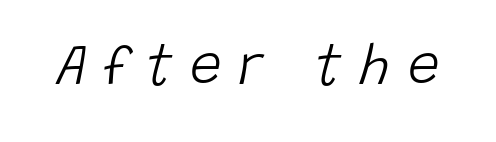
The image shows 57 px light type, italic (leaning right); set unusually wide letter spacing (+0.3 em), not underlined; low stroke contrast and a large x-height.
